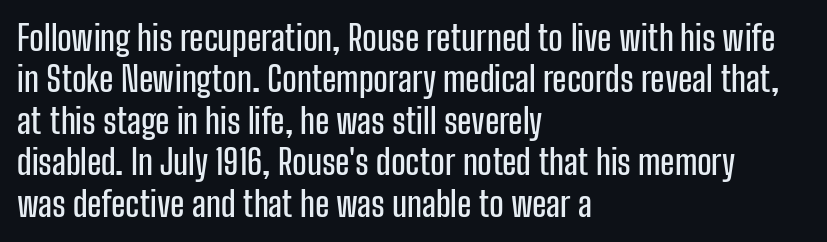
Q: Is the text italic (slanted)? A: No, it is upright.
Q: Is the typeface a serif or a sans-serif typeface? A: Sans-serif.
Q: Is the text underlined? A: No.
Q: How is the paragraph aligned? A: Left-aligned.
Q: Is the spacing between letters normal or unusually wide? A: Normal.
Q: Width (condensed, normal, or wide)? A: Condensed.
Q: Stroke contrast? A: Low.
Q: x-height? A: Medium.
Q: Monospaced? A: No.
